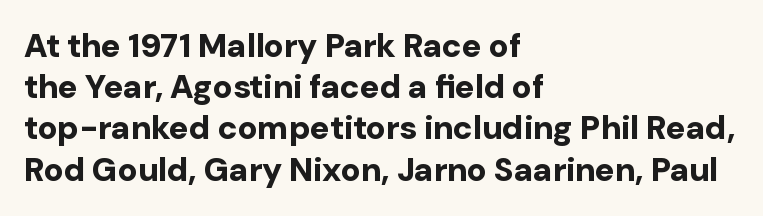
{"serif": "no", "italic": "no", "bold": "yes", "weight": "bold", "width": "normal", "stroke_contrast": "low", "x_height": "medium", "monospaced": "no", "underline": "no", "align": "left", "line_spacing": "normal", "line_spacing_ratio": 1.25, "letter_spacing": "normal", "letter_spacing_em": 0.0, "glyph_px": 33}
